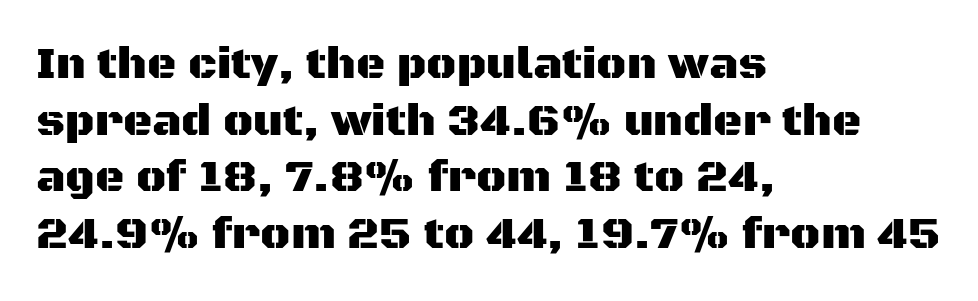
{"serif": "no", "italic": "no", "width": "normal", "stroke_contrast": "medium", "x_height": "large", "monospaced": "no", "underline": "no", "align": "left", "line_spacing": "normal", "line_spacing_ratio": 1.26, "letter_spacing": "normal", "letter_spacing_em": 0.0, "glyph_px": 45}
